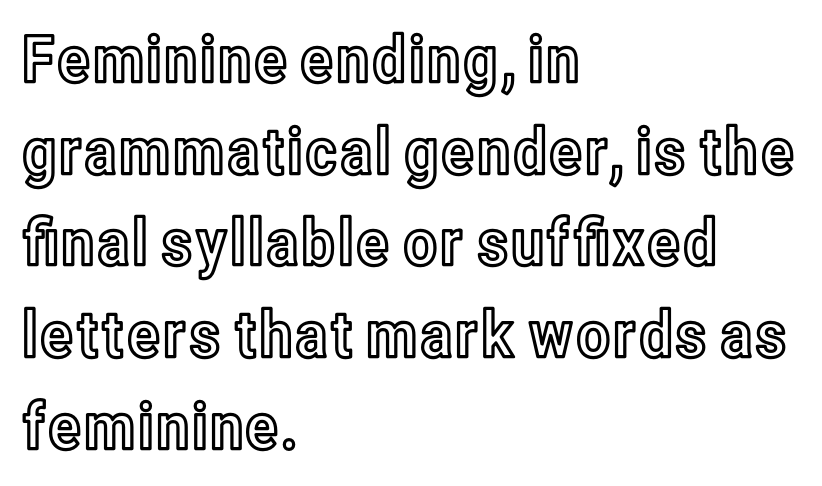
The image shows 65 px condensed type, upright; set left-aligned, normal line spacing (1.41x), normal letter spacing, not underlined; a medium x-height.
